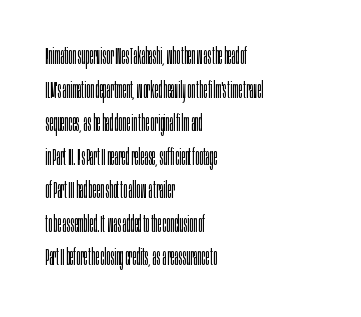
What stands out about the letter spacing? Nothing — it is the standard amount. Type without underlining. You can tell it's not italic because the verticals are truly vertical. Is there much room between lines? A standard amount, neither cramped nor airy.
